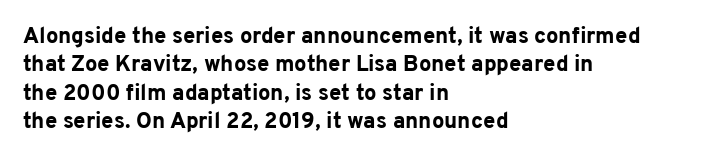
{"italic": "no", "bold": "yes", "underline": "no", "align": "left", "line_spacing": "normal", "line_spacing_ratio": 1.29, "letter_spacing": "normal", "letter_spacing_em": 0.0, "glyph_px": 22}
